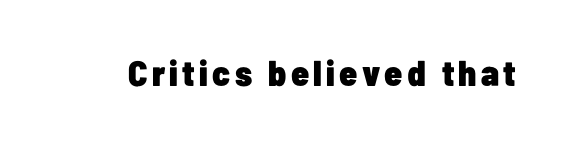
{"serif": "no", "italic": "no", "bold": "yes", "weight": "heavy", "width": "condensed", "stroke_contrast": "low", "x_height": "medium", "monospaced": "no", "underline": "no", "glyph_px": 36}
